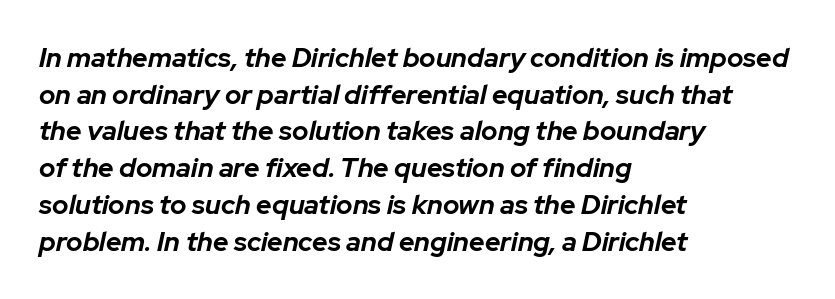
The image shows 27 px bold type, italic (leaning right); set left-aligned, normal line spacing (1.36x), normal letter spacing, not underlined.
